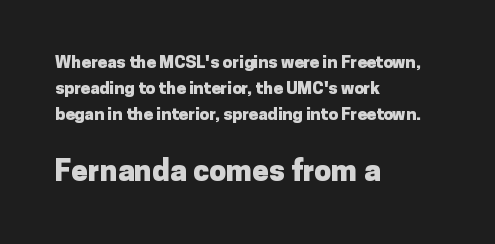
Words appear dense and cohesive because spacing is normal. Look at the glyph heights: the lower group is clearly the bigger setting. The letters stand upright; this is a roman face. The face used here is a sans, in the tradition of grotesques and geometrics. Layout note: lines flush left.
